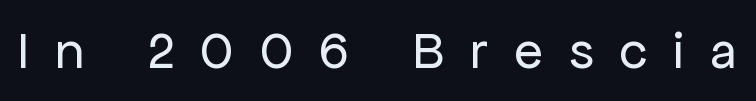
The image shows 53 px regular-weight sans-serif type, upright; set unusually wide letter spacing (+0.49 em), not underlined; low stroke contrast and a medium x-height.
